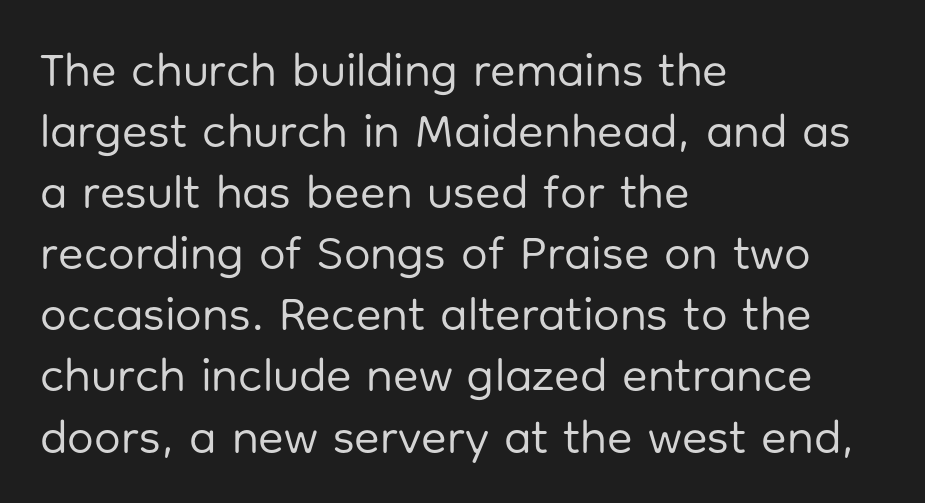
Every row of glyphs begins at an identical x-position on the left. The passage shown is typeset with a sans-serif family. Do the letters lean? They stand straight. Rows of type keep a routine distance in the vertical direction. Glance below the letters and you will spot only blank space. Compared with a typical body face, this is equally light or lighter still.
